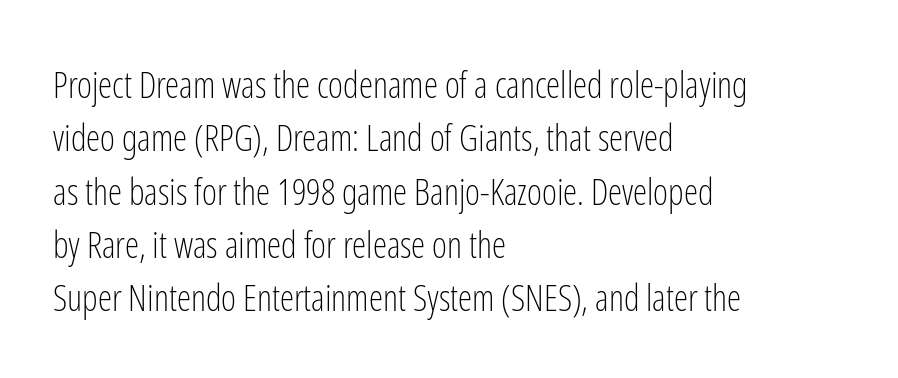
The typeface has the unassuming heft of standard copy or less. Varying glyph widths throughout — classic text-font behaviour. The axis of the letterforms is exactly vertical. A typesetter would call this leading conventional body-copy spacing. The lines are quadded left. Just letters on the line, the space beneath them empty.
